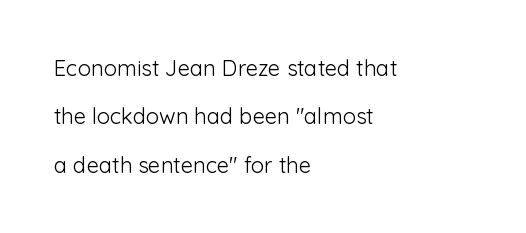
Q: Is the text bold? A: No.
Q: Is the text italic (slanted)? A: No, it is upright.
Q: Is the text underlined? A: No.
Q: How is the paragraph aligned? A: Left-aligned.
Q: Is the spacing between letters normal or unusually wide? A: Normal.
Q: Is the spacing between lines tight, normal or loose? A: Loose.
